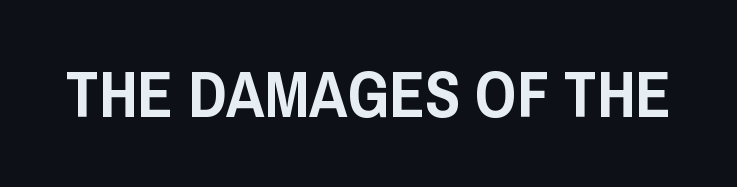
Is this a fixed-width face? No — the glyphs have proportional, varying widths. Underlining? Definitely not there. In terms of posture, this sample is upright. The face used here is rendered with its standard letterfit. The glyphs in this specimen are sans serif.
